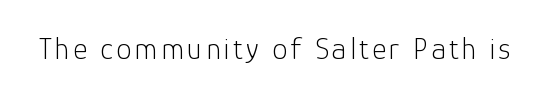
Observe the absence of serifs on each vertical stroke in this sample. Compared with a typical body face, this is equally light or lighter still. The baseline area is clear. Think of a printed novel: that variable character pitch is what you see here. Tall strokes in this sample are plumb rather than angled.
